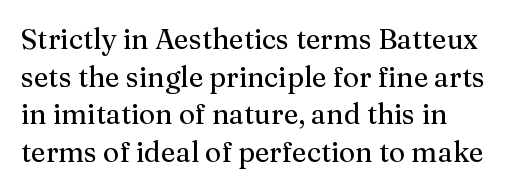
The image shows 28 px serif type, upright; set left-aligned, normal line spacing (1.34x), normal letter spacing, not underlined; medium stroke contrast and a medium x-height.
